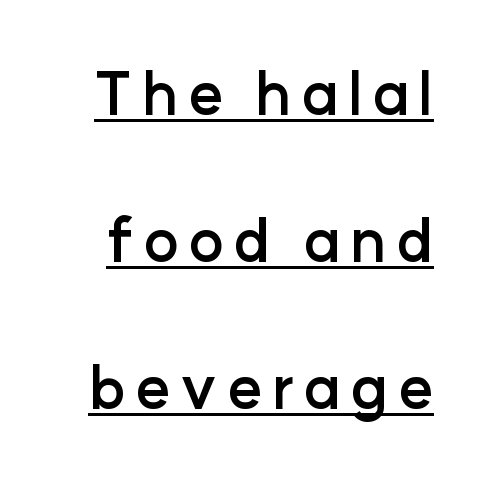
Q: Is the text bold? A: Yes.
Q: Is the text italic (slanted)? A: No, it is upright.
Q: Is the typeface a serif or a sans-serif typeface? A: Sans-serif.
Q: Is the text underlined? A: Yes.
Q: Is the spacing between lines tight, normal or loose? A: Loose.
Q: Width (condensed, normal, or wide)? A: Normal.
Q: Stroke contrast? A: Low.
Q: x-height? A: Medium.
Q: Monospaced? A: No.
